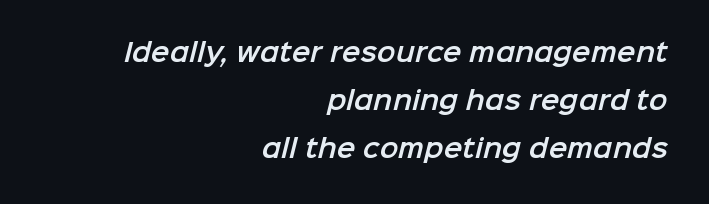
Loosely led — the rows are spread out. The gap between lines stays unmarked. Spacing between characters is what you'd get straight out of the box. The text block is weighted toward the right margin, trailing off unevenly leftward.
